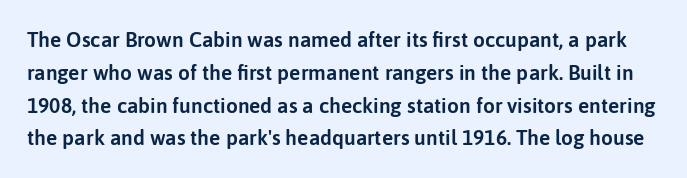
Q: Is the text italic (slanted)? A: No, it is upright.
Q: Is the text underlined? A: No.
Q: Is the spacing between letters normal or unusually wide? A: Normal.
Q: Is the spacing between lines tight, normal or loose? A: Normal.
